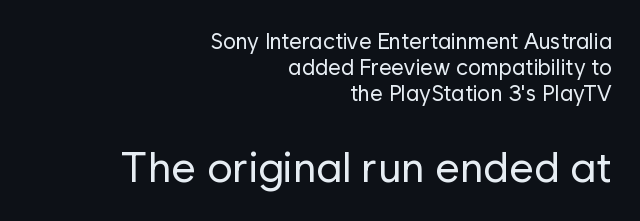
Typographically, this falls in the sans-serif category. Two sizes are in play, and the larger belongs to the second block. Counters stay open thanks to moderate or lighter strokes. Short and long lines alike share a common ending point at right. The face used here is proportionally spaced, like ordinary book or web type.
